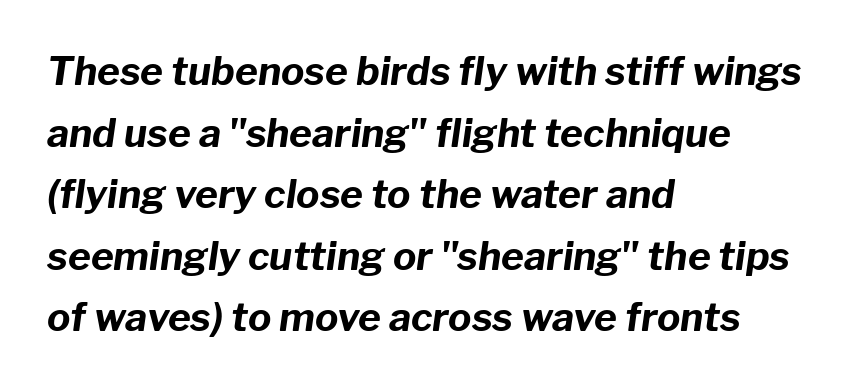
Glance below the letters and you will spot only blank space. Leading matches the norm, producing a regular column. A typesetter would call this proportional, since set widths differ per character. Nothing unusual about the tracking: characters are spaced as the font intends. Where is the straight margin? On the left.
